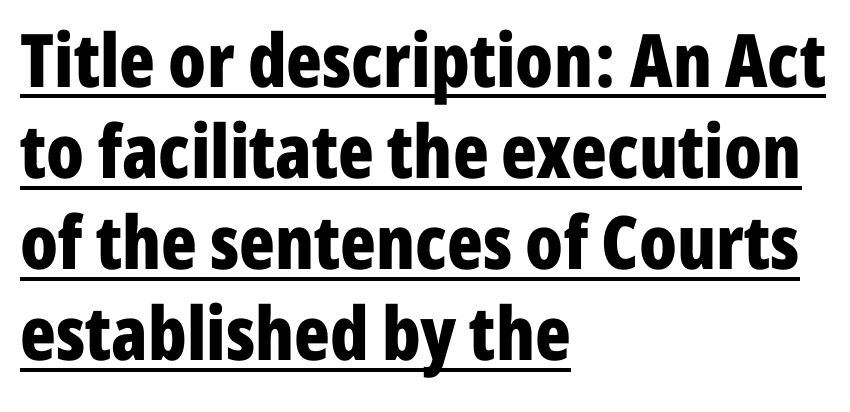
The rendering uses a bold face; every stroke is thick and dark. Underlined type. The letters advance in unequal steps, a hallmark of proportional type. Is the letter spacing exaggerated? No — it looks like the ordinary default. These lines stack with their left ends in a neat column. Posture: vertical.
